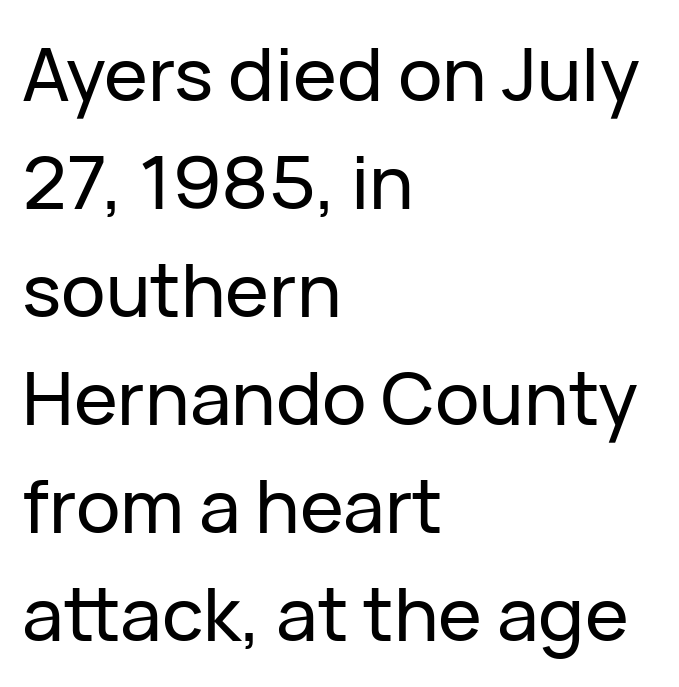
Q: Is the text italic (slanted)? A: No, it is upright.
Q: Is the typeface a serif or a sans-serif typeface? A: Sans-serif.
Q: Is the text underlined? A: No.
Q: How is the paragraph aligned? A: Left-aligned.
Q: Is the spacing between letters normal or unusually wide? A: Normal.
Q: Is the spacing between lines tight, normal or loose? A: Normal.
Q: Width (condensed, normal, or wide)? A: Normal.
Q: Stroke contrast? A: Low.
Q: x-height? A: Medium.
Q: Monospaced? A: No.
